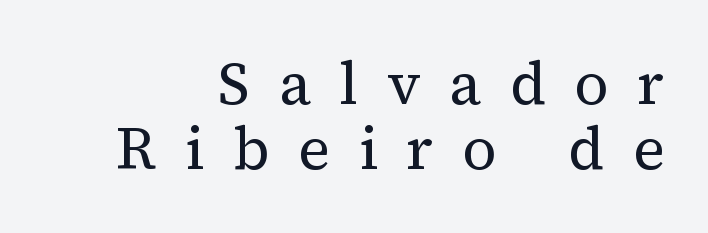
Q: Is the text bold? A: No.
Q: Is the text italic (slanted)? A: No, it is upright.
Q: Is the typeface a serif or a sans-serif typeface? A: Serif.
Q: Is the text underlined? A: No.
Q: How is the paragraph aligned? A: Right-aligned.
Q: Is the spacing between letters normal or unusually wide? A: Unusually wide.
Q: Is the spacing between lines tight, normal or loose? A: Tight.
Q: Width (condensed, normal, or wide)? A: Normal.
Q: Stroke contrast? A: Medium.
Q: x-height? A: Medium.
Q: Monospaced? A: No.
